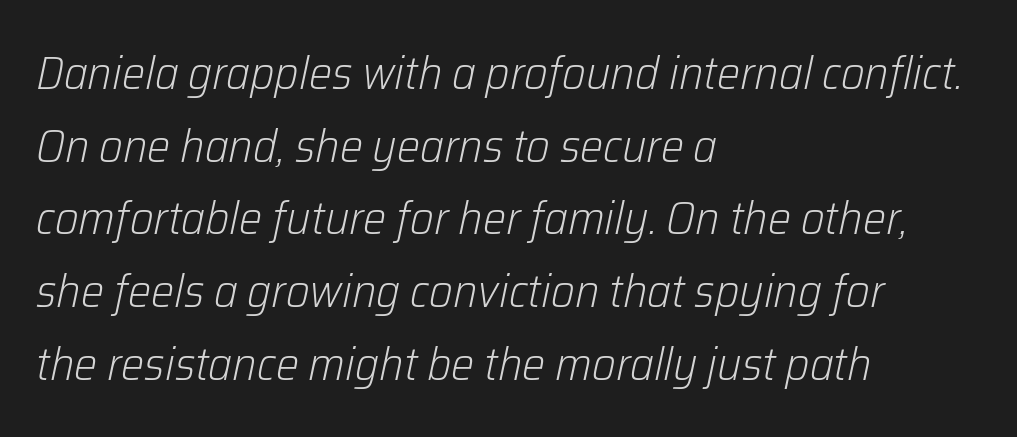
Plain, unruled lines of type. Looking at the ascenders, they clearly lean. Spacing verdict: proportional, widths tailored to each character. The rendering anchors every line to the left-hand side. The font is comparable to plain body text, perhaps lighter. The rendering keeps characters at their native spacing.
